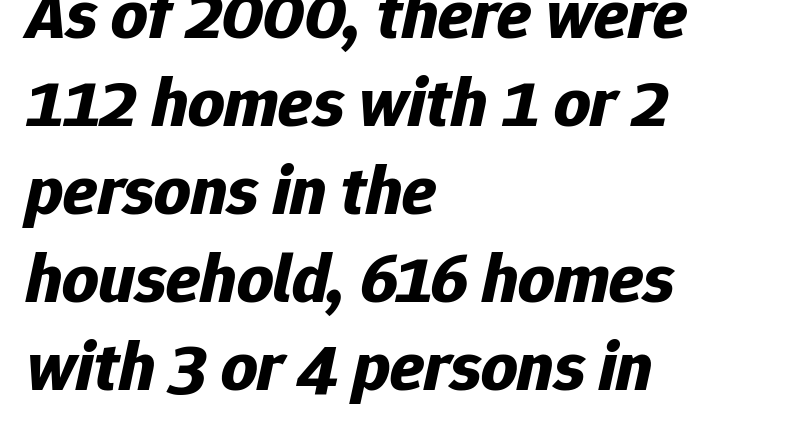
Q: Is the text bold? A: Yes.
Q: Is the text italic (slanted)? A: Yes, it leans right by about 12 degrees.
Q: Is the text underlined? A: No.
Q: How is the paragraph aligned? A: Left-aligned.
Q: Is the spacing between letters normal or unusually wide? A: Normal.
Q: Width (condensed, normal, or wide)? A: Normal.
Q: Stroke contrast? A: Low.
Q: x-height? A: Medium.
Q: Monospaced? A: No.
